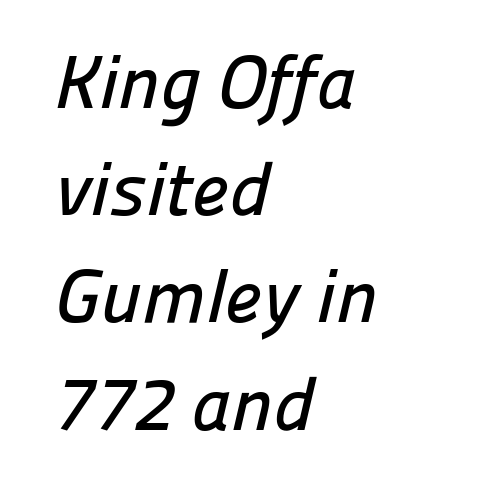
Q: Is the typeface a serif or a sans-serif typeface? A: Sans-serif.
Q: Is the text underlined? A: No.
Q: How is the paragraph aligned? A: Left-aligned.
Q: Is the spacing between letters normal or unusually wide? A: Normal.
Q: Is the spacing between lines tight, normal or loose? A: Normal.
Q: Width (condensed, normal, or wide)? A: Normal.
Q: Stroke contrast? A: Low.
Q: x-height? A: Medium.
Q: Monospaced? A: No.
